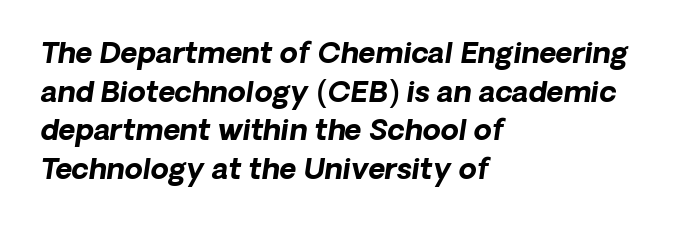
These lines sit exactly where default settings would place them. A bare baseline throughout the passage. Every row of glyphs begins at an identical x-position on the left. In terms of posture, this sample is oblique. Pretty heavy lettering here — definitely bold. These lines are rendered in a variable-pitch font.
